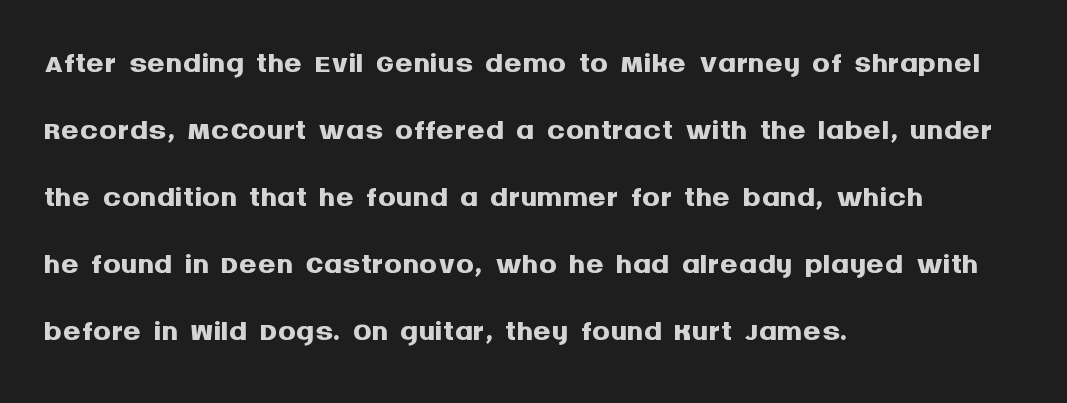
Q: Is the text bold? A: Yes.
Q: Is the text italic (slanted)? A: No, it is upright.
Q: Is the typeface a serif or a sans-serif typeface? A: Sans-serif.
Q: Is the text underlined? A: No.
Q: How is the paragraph aligned? A: Left-aligned.
Q: Is the spacing between letters normal or unusually wide? A: Normal.
Q: Is the spacing between lines tight, normal or loose? A: Normal.
Q: Width (condensed, normal, or wide)? A: Normal.
Q: Stroke contrast? A: Medium.
Q: x-height? A: Large.
Q: Monospaced? A: No.
